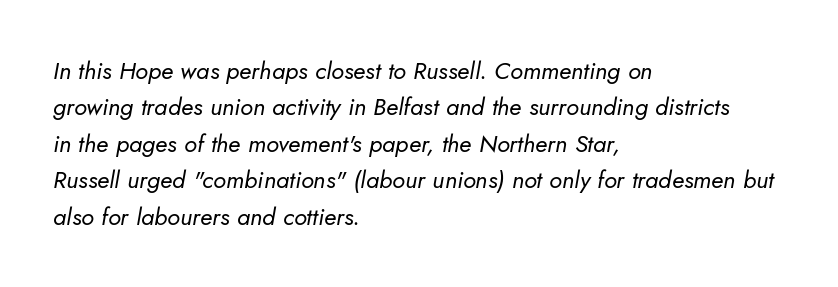
Q: Is the text bold? A: No.
Q: Is the text italic (slanted)? A: Yes, it leans right by about 5 degrees.
Q: Is the text underlined? A: No.
Q: How is the paragraph aligned? A: Left-aligned.
Q: Is the spacing between letters normal or unusually wide? A: Normal.
Q: Is the spacing between lines tight, normal or loose? A: Normal.
